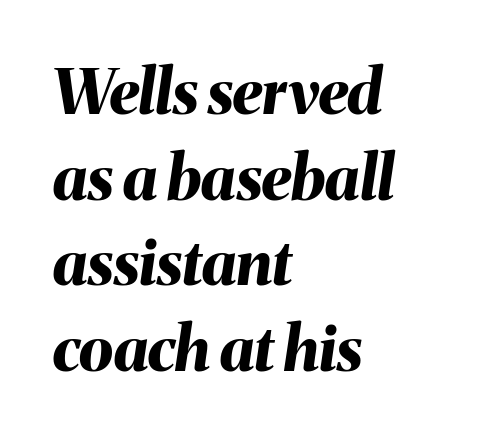
{"italic": "yes", "lean": "right", "slant_degrees": 8, "bold": "yes", "weight": "bold", "width": "normal", "stroke_contrast": "medium", "x_height": "medium", "monospaced": "no", "underline": "no", "align": "left", "line_spacing": "normal", "line_spacing_ratio": 1.38, "letter_spacing": "normal", "letter_spacing_em": 0.0, "glyph_px": 62}
